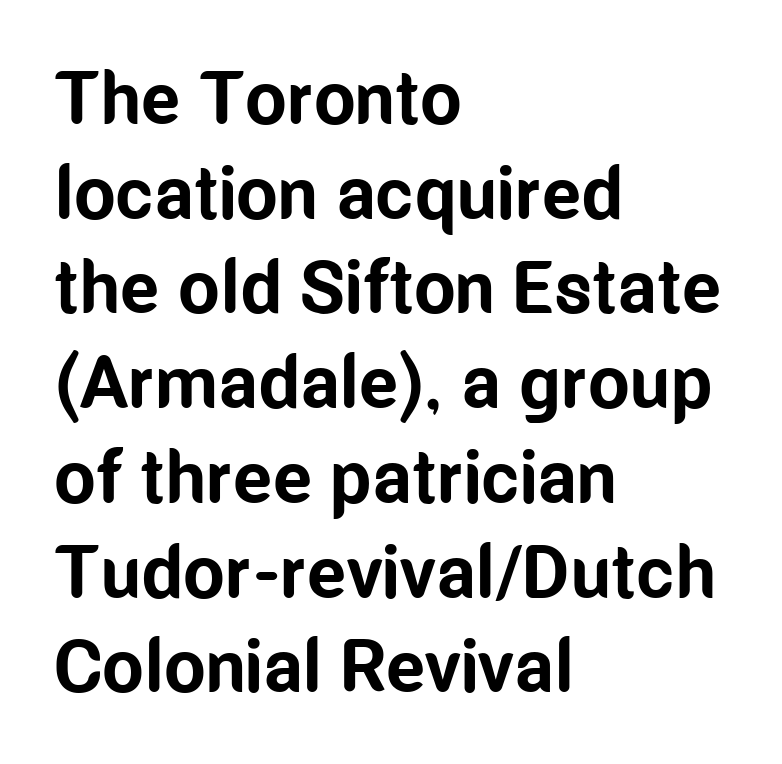
{"serif": "no", "italic": "no", "bold": "yes", "weight": "bold", "width": "condensed", "stroke_contrast": "low", "x_height": "medium", "monospaced": "no", "underline": "no", "align": "left", "line_spacing": "normal", "line_spacing_ratio": 1.28, "letter_spacing": "normal", "letter_spacing_em": 0.0, "glyph_px": 74}
